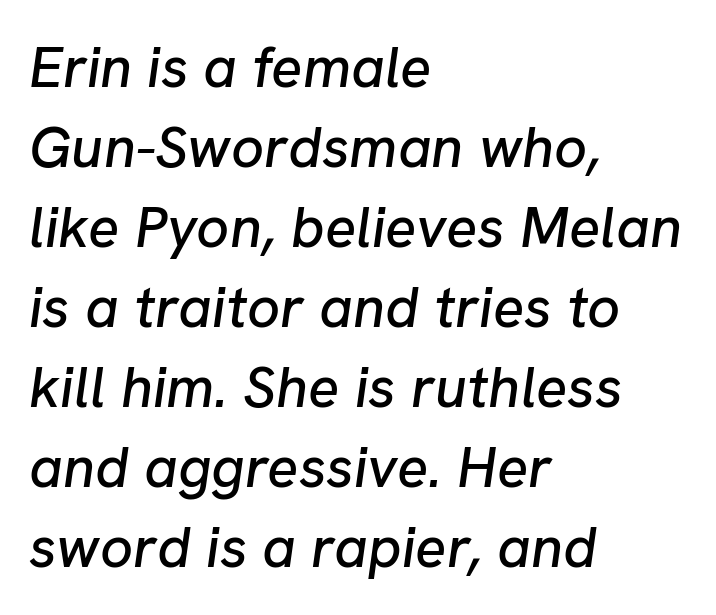
The image shows 58 px text type, italic (leaning right); set left-aligned, normal line spacing (1.38x), normal letter spacing, not underlined; low stroke contrast and a medium x-height.
